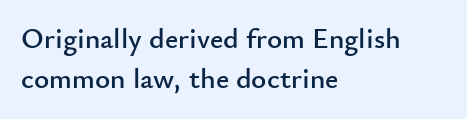
The image shows 29 px sans-serif type, upright; set left-aligned, normal line spacing (1.39x), normal letter spacing, not underlined; low stroke contrast and a small x-height.
